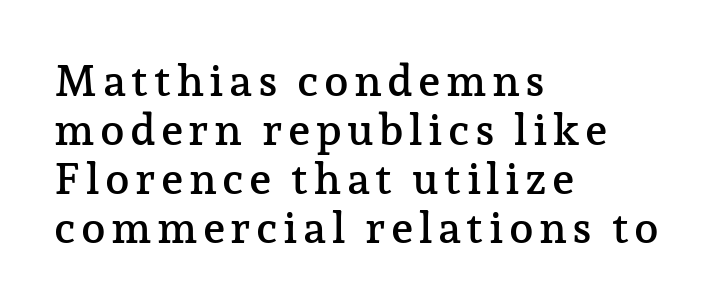
{"serif": "yes", "italic": "no", "width": "normal", "stroke_contrast": "low", "x_height": "medium", "monospaced": "no", "underline": "no", "align": "left", "line_spacing": "tight", "line_spacing_ratio": 1.11, "glyph_px": 44}
